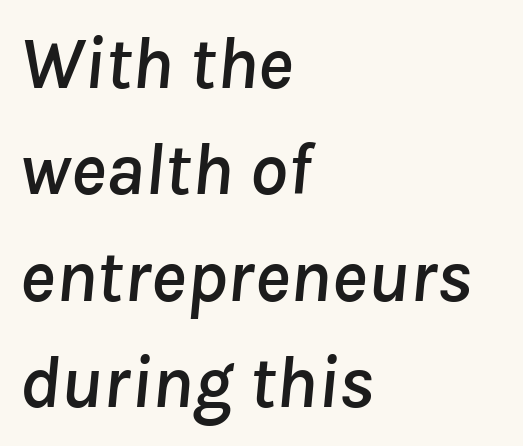
Q: Is the text italic (slanted)? A: Yes, it leans right by about 8 degrees.
Q: Is the text underlined? A: No.
Q: How is the paragraph aligned? A: Left-aligned.
Q: Is the spacing between letters normal or unusually wide? A: Normal.
Q: Is the spacing between lines tight, normal or loose? A: Normal.
Q: Width (condensed, normal, or wide)? A: Normal.
Q: Stroke contrast? A: Low.
Q: x-height? A: Medium.
Q: Monospaced? A: No.
